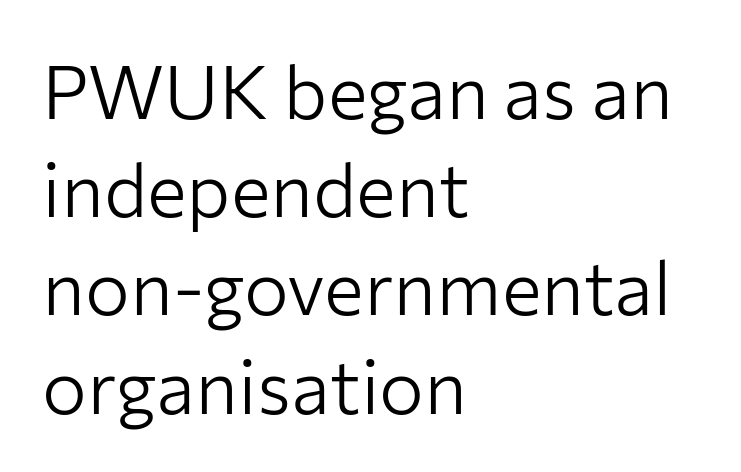
The letters stand straight up with perfectly vertical stems. Is the stroke heavy? The answer is a plain regular-or-lighter. Caption: standard tracking, unaltered. Typeset ragged right — the left edge is the straight one. The space directly below the letters is spotless. In terms of letterform style, serifs are entirely absent.
